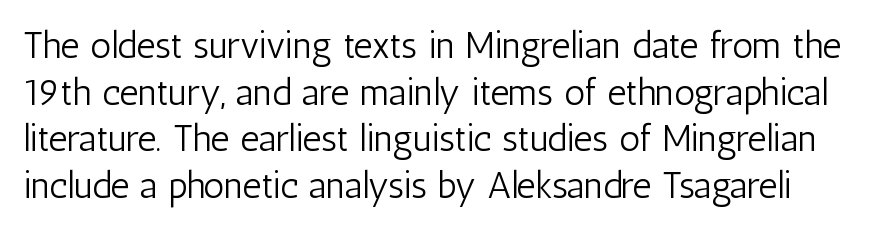
The image shows 37 px light, condensed sans-serif type, upright; set normal line spacing (1.26x), normal letter spacing, not underlined; low stroke contrast and a medium x-height.
